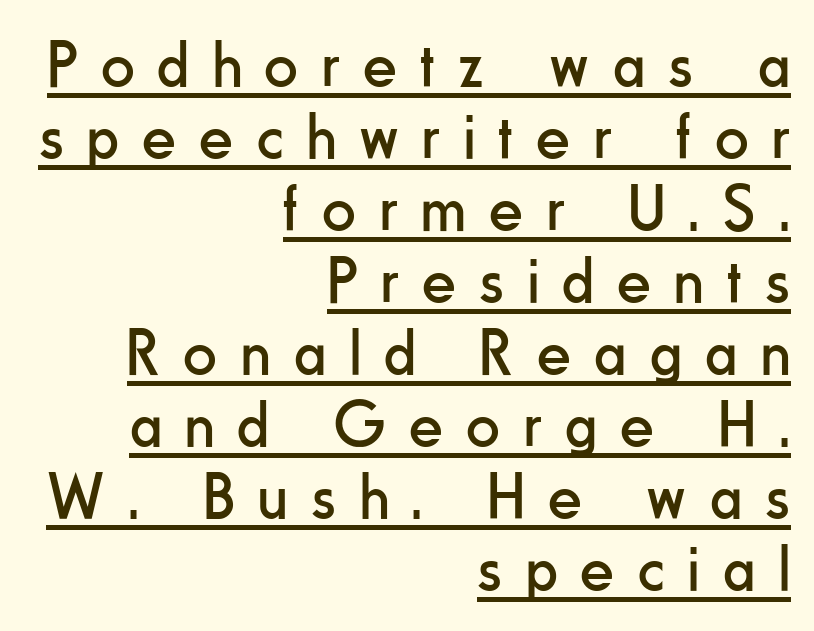
The image shows 66 px regular-weight, condensed sans-serif type, upright; set right-aligned, tight line spacing (1.09x), unusually wide letter spacing (+0.36 em), underlined; low stroke contrast and a small x-height.
